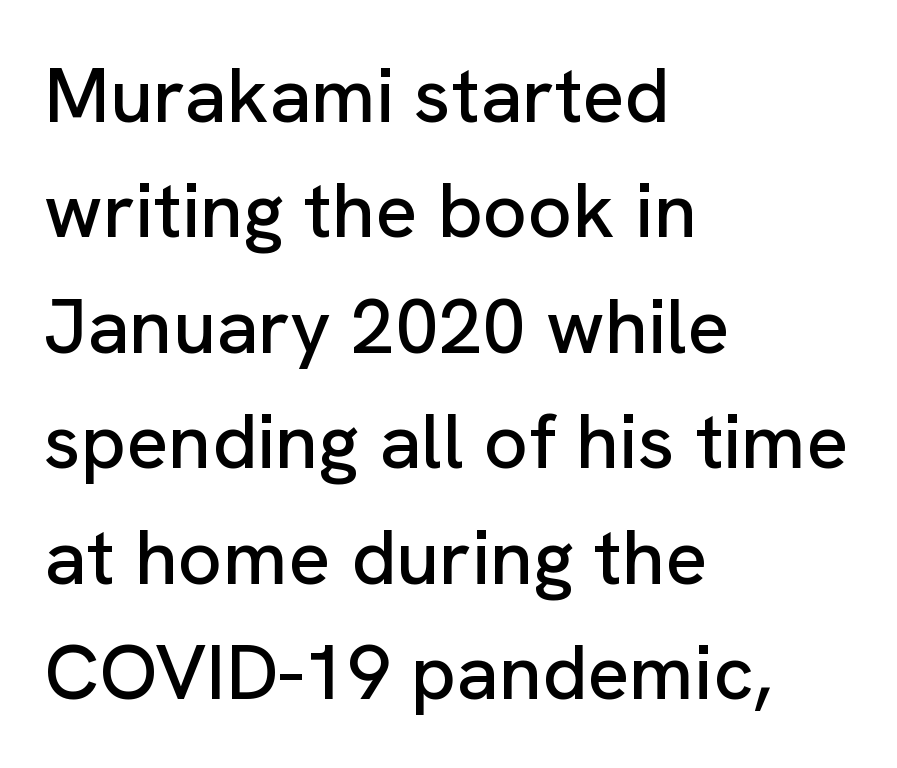
Q: Is the text italic (slanted)? A: No, it is upright.
Q: Is the typeface a serif or a sans-serif typeface? A: Sans-serif.
Q: Is the text underlined? A: No.
Q: How is the paragraph aligned? A: Left-aligned.
Q: Is the spacing between letters normal or unusually wide? A: Normal.
Q: Is the spacing between lines tight, normal or loose? A: Normal.
Q: Width (condensed, normal, or wide)? A: Normal.
Q: Stroke contrast? A: Low.
Q: x-height? A: Medium.
Q: Monospaced? A: No.
